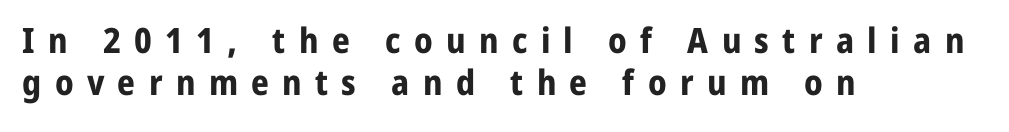
The image shows 35 px bold sans-serif type, upright; set left-aligned, line spacing 1.21x, unusually wide letter spacing (+0.38 em), not underlined; low stroke contrast and a medium x-height.
